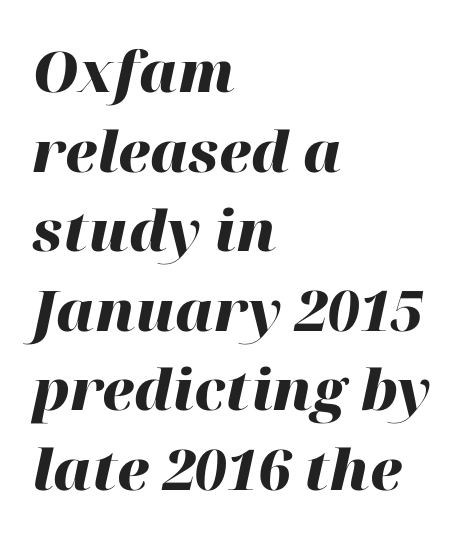
This block has exactly the height ordinary leading produces. Characters are canted at an angle relative to the baseline's perpendicular. Spacing verdict: proportional, widths tailored to each character. Reading down the block, your eye returns to a fixed left position each line.
